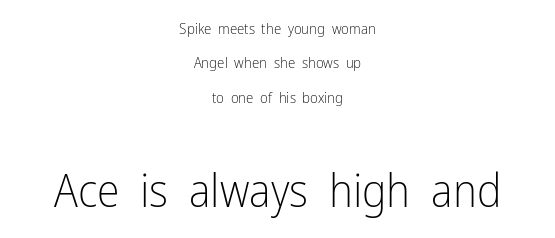
The specimen omits any rule beneath the text block's lines. A typesetter would call this proportional, since set widths differ per character. Alignment: centered. This sample uses an upright cut, with every glyph sitting square on the baseline. Note: no serifs on the glyphs. How are the letters spaced? Ordinarily, with no added tracking.
